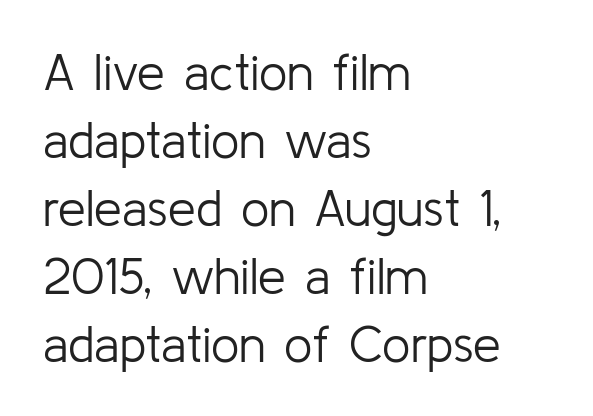
Successive baselines arrive at the customary interval. Proportional: the letters do not fall into vertical columns. The paragraph shown leans on its left margin. Ordinary non-slanted type is in use. Stems and bowls with no extra thickness — not bold. Honestly, there is no underline to notice here at all.
